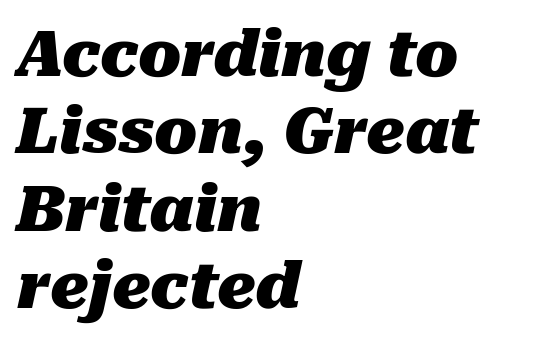
Typesetter's note: full bold, strokes at maximum text heaviness. This sample uses plain, unmodified letter spacing. Type without underlining. When letters slant like this, we call the style italic.
